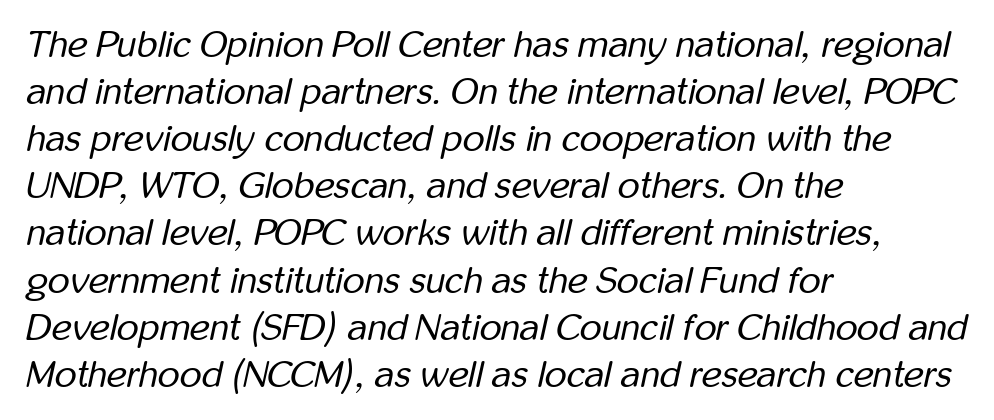
Stem width sits at or under what a default text font uses. Unmarked baselines from the first word to the last. How are the letters spaced? Ordinarily, with no added tracking. The rendering uses natural spacing where letterforms have individual widths. The axis of the letterforms is tilted away from vertical.
